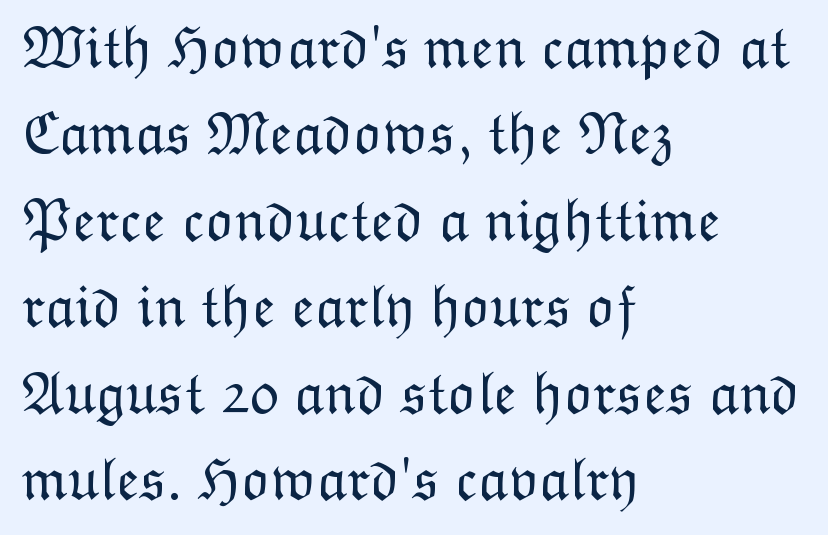
{"italic": "no", "bold": "no", "weight": "light", "width": "normal", "stroke_contrast": "low", "x_height": "medium", "monospaced": "no", "underline": "no", "align": "left", "line_spacing": "normal", "line_spacing_ratio": 1.44, "letter_spacing": "normal", "letter_spacing_em": 0.0, "glyph_px": 60}
